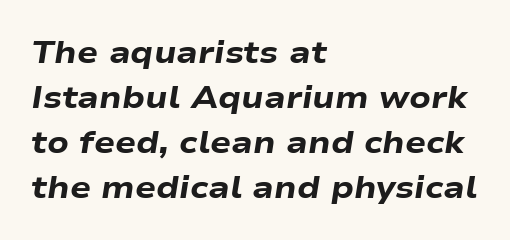
{"italic": "yes", "lean": "right", "slant_degrees": 9, "bold": "yes", "weight": "heavy", "width": "wide", "stroke_contrast": "low", "x_height": "medium", "monospaced": "no", "underline": "no", "align": "left", "line_spacing": "normal", "line_spacing_ratio": 1.45, "letter_spacing": "normal", "letter_spacing_em": 0.0, "glyph_px": 31}
